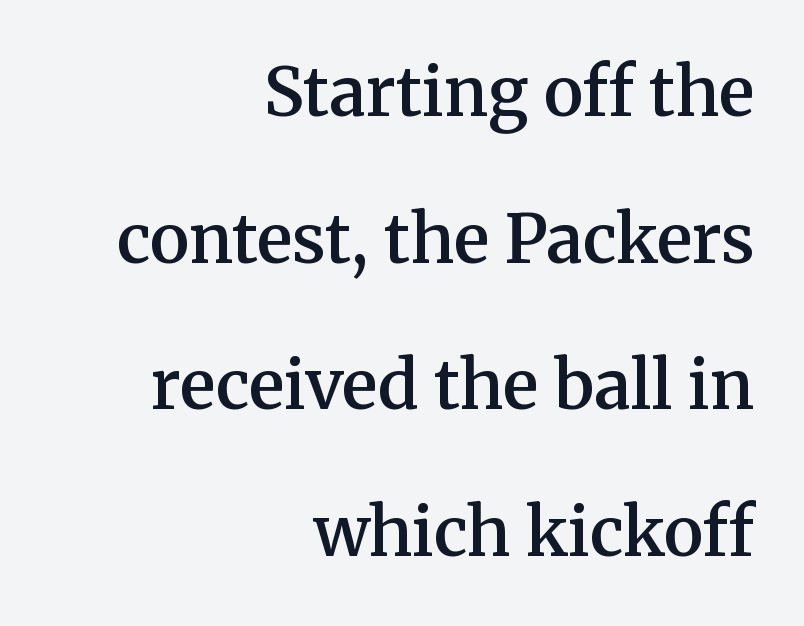
{"serif": "yes", "italic": "no", "bold": "semi", "weight": "semibold", "width": "normal", "stroke_contrast": "medium", "x_height": "medium", "monospaced": "no", "underline": "no", "align": "right", "line_spacing": "loose", "line_spacing_ratio": 2.19, "letter_spacing": "normal", "letter_spacing_em": 0.0, "glyph_px": 67}
